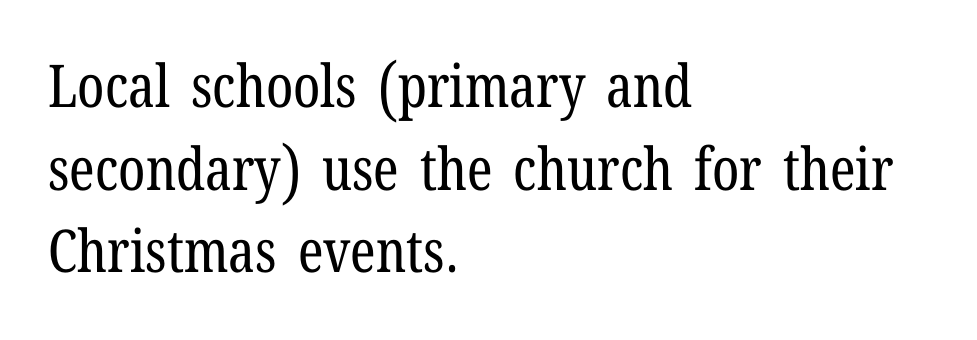
Q: Is the text bold? A: No.
Q: Is the text italic (slanted)? A: No, it is upright.
Q: Is the typeface a serif or a sans-serif typeface? A: Serif.
Q: Is the text underlined? A: No.
Q: How is the paragraph aligned? A: Left-aligned.
Q: Is the spacing between letters normal or unusually wide? A: Normal.
Q: Is the spacing between lines tight, normal or loose? A: Normal.
Q: Width (condensed, normal, or wide)? A: Condensed.
Q: Stroke contrast? A: Low.
Q: x-height? A: Medium.
Q: Monospaced? A: No.
